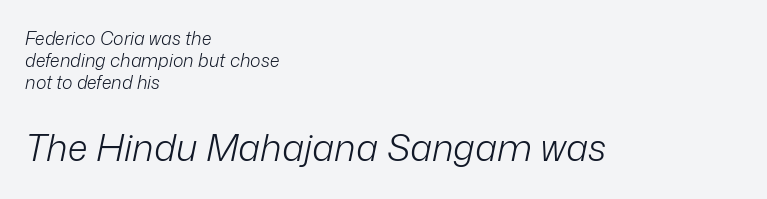
{"italic": "yes", "lean": "right", "slant_degrees": 12, "bold": "no", "weight": "light", "width": "normal", "stroke_contrast": "low", "x_height": "medium", "monospaced": "no", "underline": "no", "align": "left", "line_spacing_ratio": 1.22, "letter_spacing": "normal", "letter_spacing_em": 0.0, "larger_block": "second", "size_ratio": 2.06, "glyph_px": 37}
